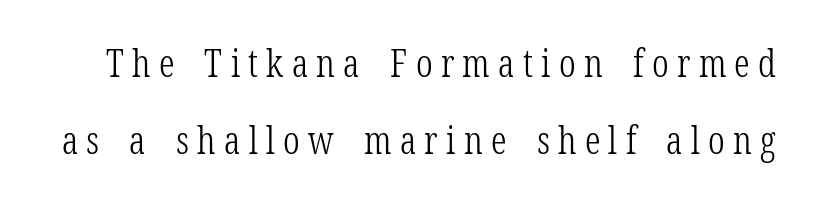
On a weight scale, this lands at 450 or below. These lines were composed using upright roman letters. A great deal of white space separates one row of letters from the next. Each letter keeps its own natural width here, so spacing adapts to shape. Check where the strokes stop: tiny serifs finish them off.
